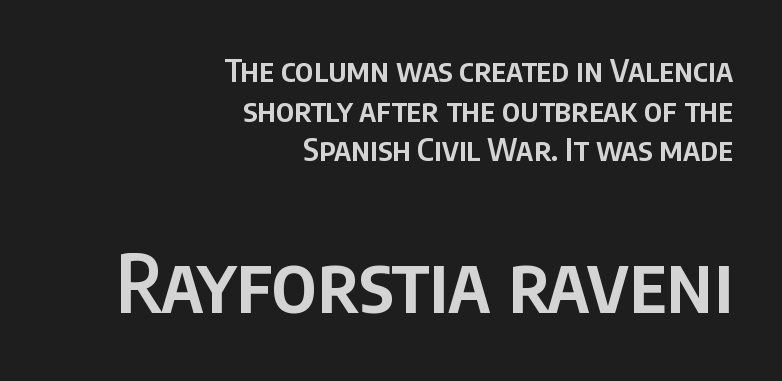
Every character sits straight up, as roman type does. In CSS terms this would be text-align: right. The letters in the lower block stand taller than those in the block above. Summary of weight: moderately heavy, a semibold. Rule under the text: the space is simply empty.
